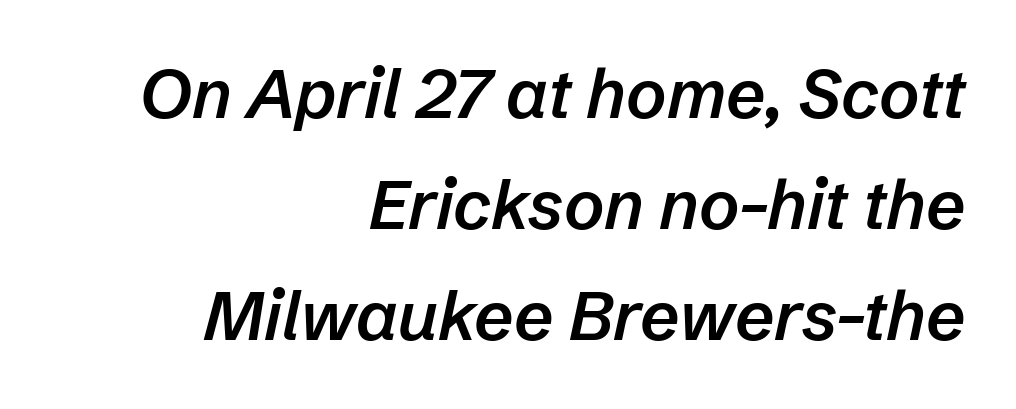
Q: Is the text bold? A: Semi-bold.
Q: Is the text italic (slanted)? A: Yes, it leans right by about 12 degrees.
Q: Is the text underlined? A: No.
Q: How is the paragraph aligned? A: Right-aligned.
Q: Is the spacing between letters normal or unusually wide? A: Normal.
Q: Is the spacing between lines tight, normal or loose? A: Normal.
Q: Width (condensed, normal, or wide)? A: Normal.
Q: Stroke contrast? A: Low.
Q: x-height? A: Medium.
Q: Monospaced? A: No.
